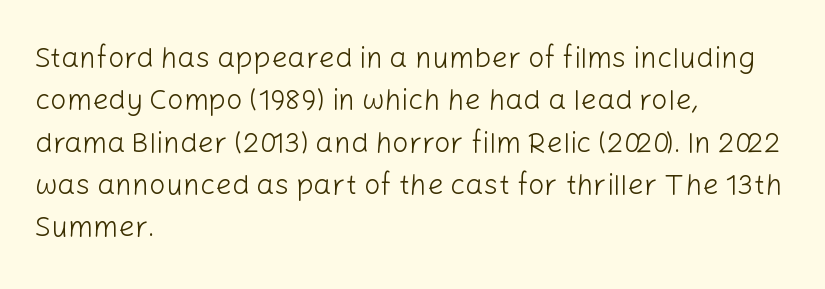
{"serif": "no", "italic": "no", "bold": "no", "weight": "light", "width": "normal", "stroke_contrast": "low", "x_height": "medium", "monospaced": "no", "underline": "no", "align": "left", "line_spacing": "normal", "line_spacing_ratio": 1.46, "letter_spacing": "normal", "letter_spacing_em": 0.0, "glyph_px": 29}
